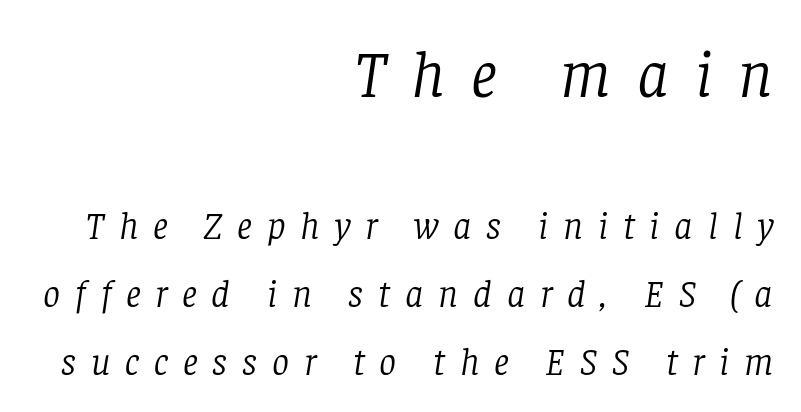
Does the lettering tilt? It does — this is italic. Words float on clear page, feet unadorned. Look at the glyph heights: the upper group is clearly the bigger setting. Regarding serifs, this sample has them. These lines are rendered in a variable-pitch font.
